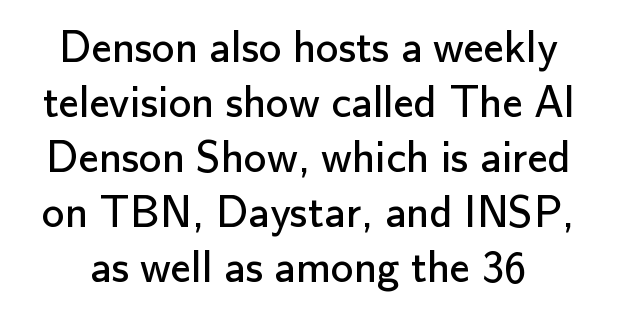
The image shows 45 px regular-weight sans-serif type, upright; set line spacing 1.22x, normal letter spacing, not underlined; low stroke contrast and a small x-height.
